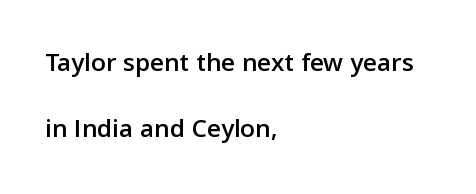
Q: Is the text italic (slanted)? A: No, it is upright.
Q: Is the text underlined? A: No.
Q: How is the paragraph aligned? A: Left-aligned.
Q: Is the spacing between letters normal or unusually wide? A: Normal.
Q: Is the spacing between lines tight, normal or loose? A: Loose.
